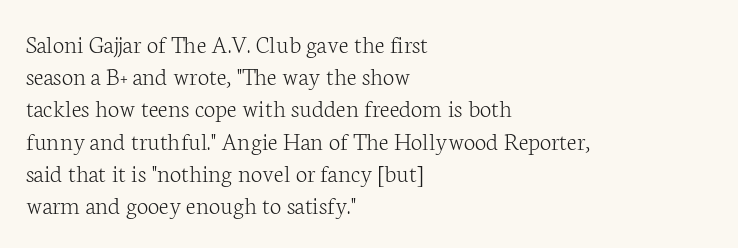
The image shows 26 px text type, upright; set left-aligned, line spacing 1.24x, normal letter spacing, not underlined.
